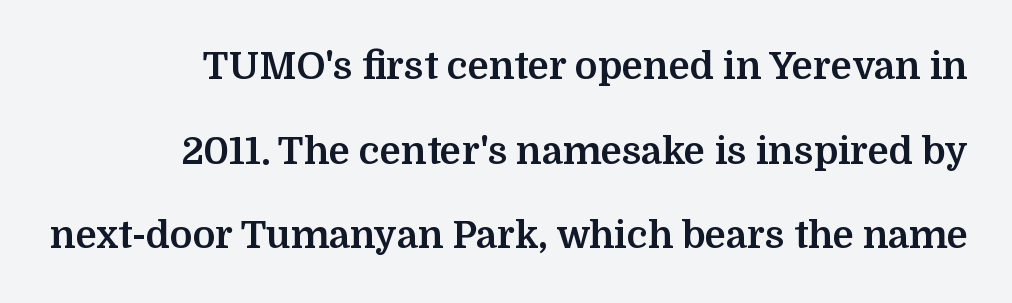
The image shows 38 px bold serif type, upright; set loose line spacing (2.23x), normal letter spacing, not underlined; medium stroke contrast and a medium x-height.
